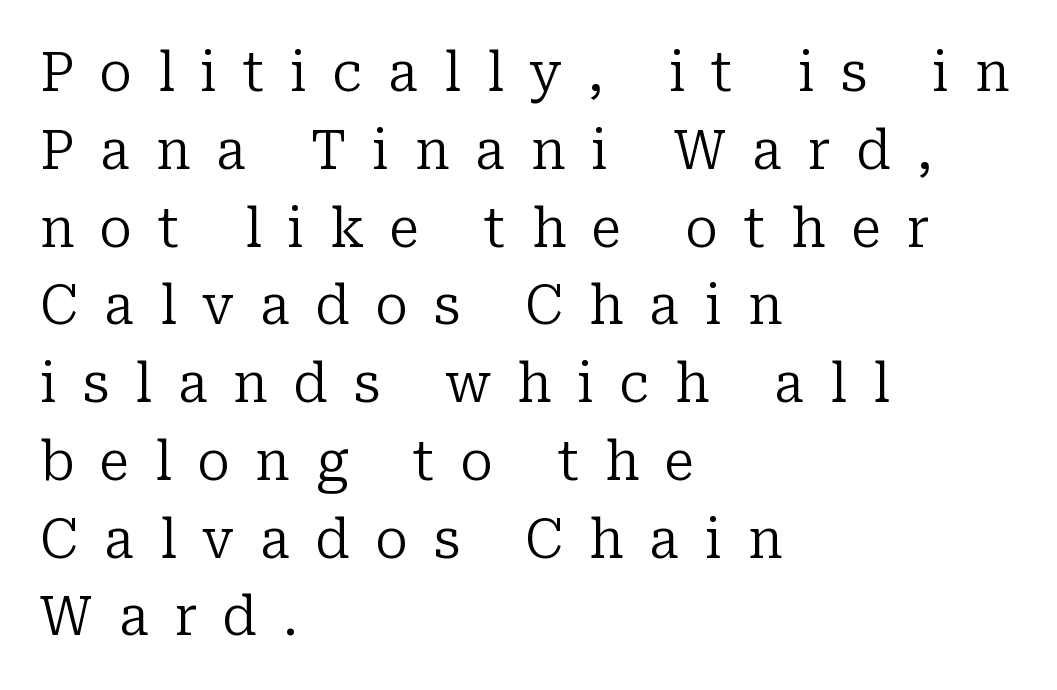
Q: Is the text bold? A: No.
Q: Is the text italic (slanted)? A: No, it is upright.
Q: Is the typeface a serif or a sans-serif typeface? A: Serif.
Q: Is the text underlined? A: No.
Q: How is the paragraph aligned? A: Left-aligned.
Q: Is the spacing between letters normal or unusually wide? A: Unusually wide.
Q: Is the spacing between lines tight, normal or loose? A: Normal.
Q: Width (condensed, normal, or wide)? A: Normal.
Q: Stroke contrast? A: Low.
Q: x-height? A: Medium.
Q: Monospaced? A: No.
